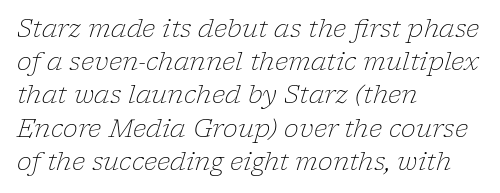
In CSS terms this would be text-align: left. The face used here has a pronounced slope to its letters. Letter spacing: default. Only glyphs here, with clear space below each row. Each new line begins a customary step beneath the previous one. No extra ink here — the face is not bold.
